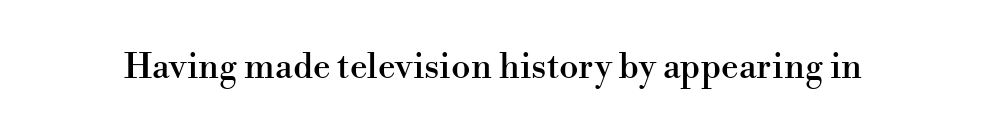
{"serif": "yes", "italic": "no", "width": "normal", "stroke_contrast": "high", "x_height": "small", "monospaced": "no", "underline": "no", "letter_spacing": "normal", "letter_spacing_em": 0.0, "glyph_px": 35}
